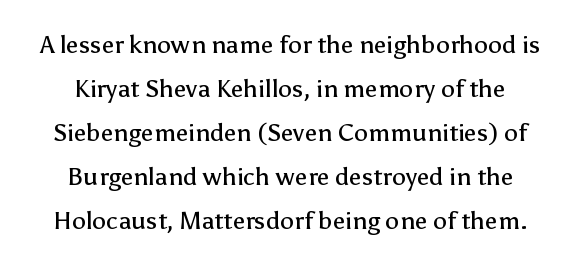
Nope, not italic — everything's standing straight. Has an underline been added? It has not. The weight would be labelled regular, book, light, or lighter still. Words appear dense and cohesive because spacing is normal.
